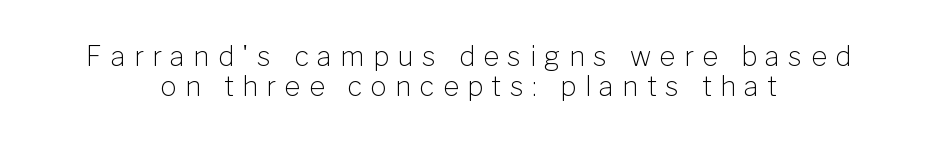
Q: Is the text bold? A: No.
Q: Is the text italic (slanted)? A: No, it is upright.
Q: Is the text underlined? A: No.
Q: How is the paragraph aligned? A: Centered.
Q: Is the spacing between letters normal or unusually wide? A: Unusually wide.
Q: Is the spacing between lines tight, normal or loose? A: Tight.
